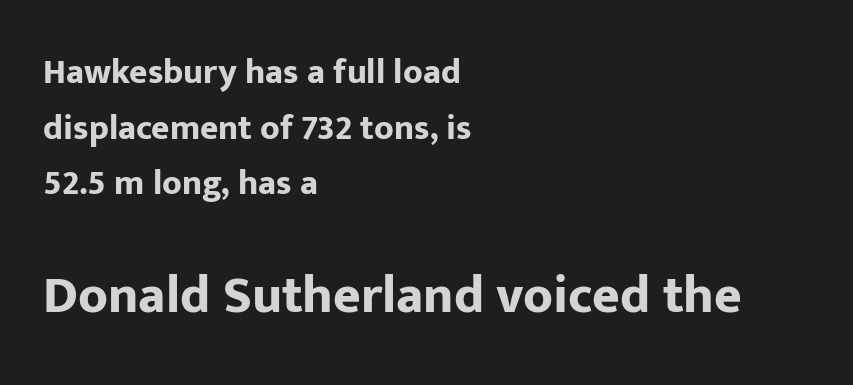
Q: Is the text bold? A: Yes.
Q: Is the text italic (slanted)? A: No, it is upright.
Q: Is the typeface a serif or a sans-serif typeface? A: Sans-serif.
Q: Is the text underlined? A: No.
Q: How is the paragraph aligned? A: Left-aligned.
Q: Is the spacing between letters normal or unusually wide? A: Normal.
Q: Is the spacing between lines tight, normal or loose? A: Normal.
Q: Which block of text is set in a larger size, the first (top) or the second (bottom)? A: The second (bottom) one.
Q: Width (condensed, normal, or wide)? A: Normal.
Q: Stroke contrast? A: Low.
Q: x-height? A: Medium.
Q: Monospaced? A: No.
